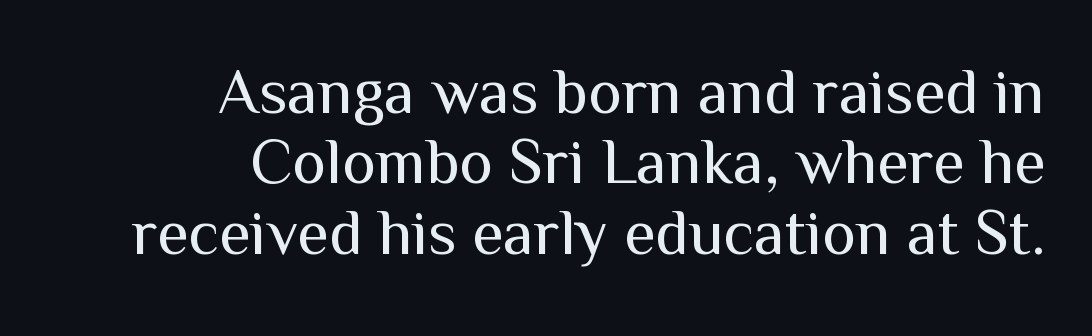
Q: Is the text bold? A: No.
Q: Is the text italic (slanted)? A: No, it is upright.
Q: Is the typeface a serif or a sans-serif typeface? A: Sans-serif.
Q: Is the text underlined? A: No.
Q: How is the paragraph aligned? A: Right-aligned.
Q: Is the spacing between letters normal or unusually wide? A: Normal.
Q: Is the spacing between lines tight, normal or loose? A: Tight.
Q: Width (condensed, normal, or wide)? A: Normal.
Q: Stroke contrast? A: Medium.
Q: x-height? A: Medium.
Q: Monospaced? A: No.
